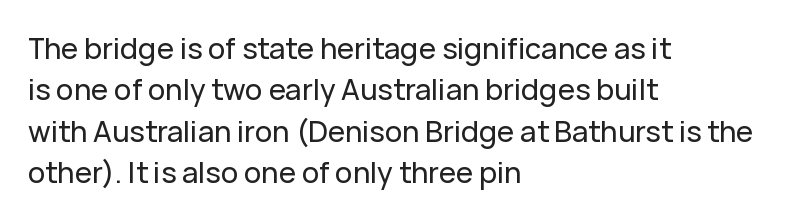
The image shows 29 px sans-serif type, upright; set left-aligned, normal line spacing (1.43x), normal letter spacing, not underlined; low stroke contrast and a medium x-height.
